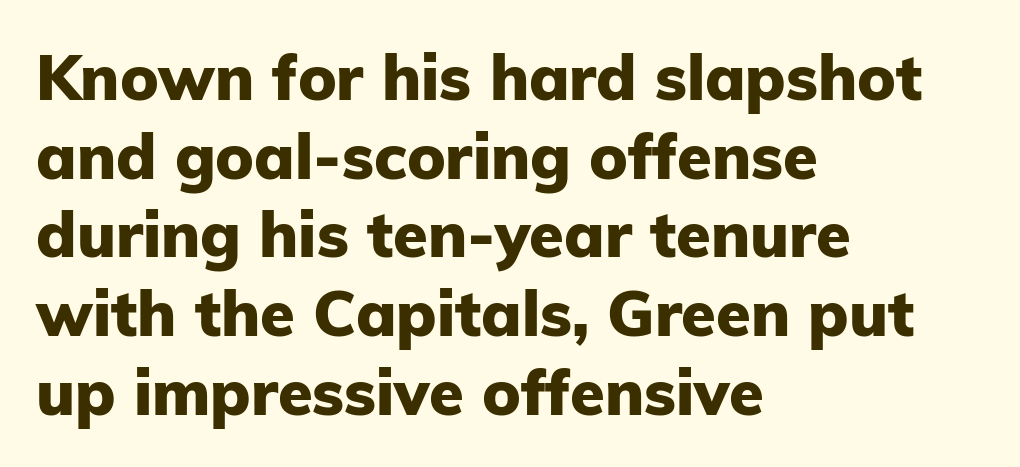
Q: Is the text bold? A: Yes.
Q: Is the text italic (slanted)? A: No, it is upright.
Q: Is the typeface a serif or a sans-serif typeface? A: Sans-serif.
Q: Is the text underlined? A: No.
Q: How is the paragraph aligned? A: Left-aligned.
Q: Is the spacing between letters normal or unusually wide? A: Normal.
Q: Is the spacing between lines tight, normal or loose? A: Normal.
Q: Width (condensed, normal, or wide)? A: Normal.
Q: Stroke contrast? A: Low.
Q: x-height? A: Medium.
Q: Monospaced? A: No.
